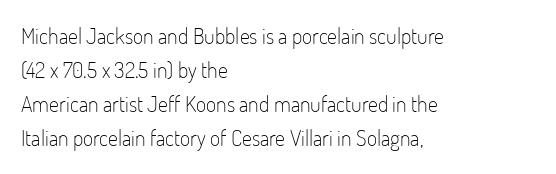
Q: Is the text bold? A: No.
Q: Is the text italic (slanted)? A: No, it is upright.
Q: Is the text underlined? A: No.
Q: How is the paragraph aligned? A: Left-aligned.
Q: Is the spacing between letters normal or unusually wide? A: Normal.
Q: Is the spacing between lines tight, normal or loose? A: Normal.
